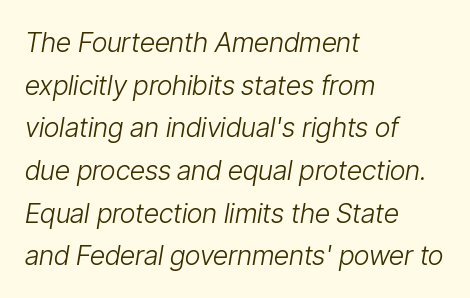
The image shows 27 px text type, italic (leaning right); set left-aligned, normal line spacing (1.58x), normal letter spacing, not underlined.
